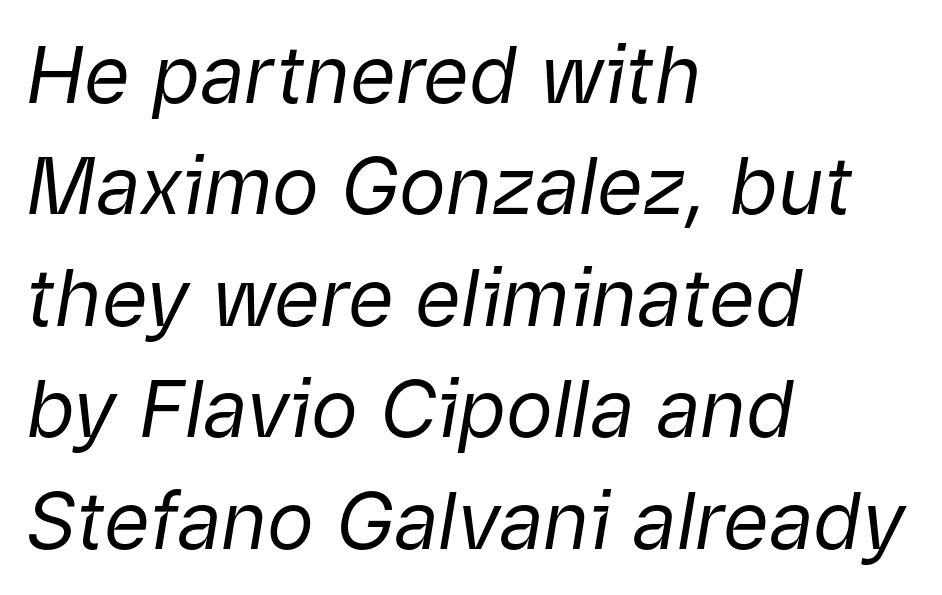
The image shows 79 px regular-weight type, italic (leaning right); set left-aligned, normal line spacing (1.41x), normal letter spacing, not underlined; low stroke contrast and a medium x-height.
